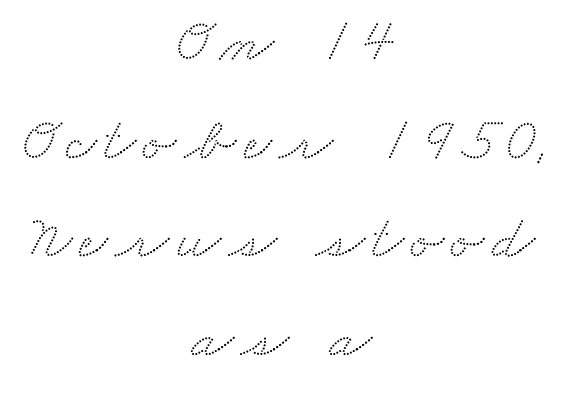
Q: Is the typeface a serif or a sans-serif typeface? A: Serif.
Q: Is the text underlined? A: No.
Q: How is the paragraph aligned? A: Centered.
Q: Is the spacing between lines tight, normal or loose? A: Normal.
Q: Width (condensed, normal, or wide)? A: Wide.
Q: Stroke contrast? A: Medium.
Q: x-height? A: Small.
Q: Monospaced? A: No.
